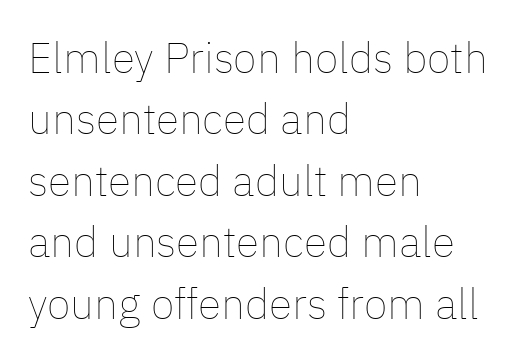
The image shows 43 px thin type, upright; set left-aligned, normal line spacing (1.43x), normal letter spacing, not underlined; low stroke contrast and a medium x-height.
